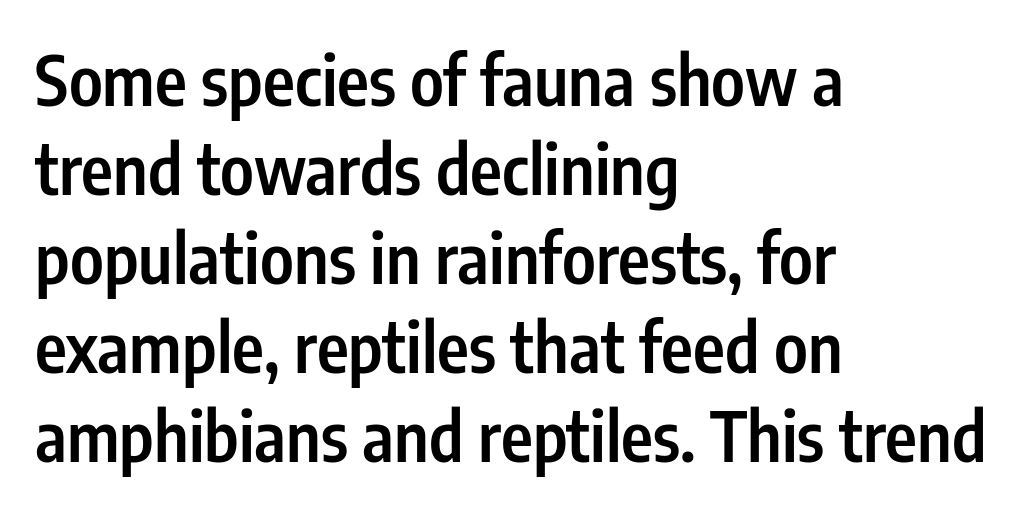
Q: Is the text bold? A: Semi-bold.
Q: Is the text italic (slanted)? A: No, it is upright.
Q: Is the typeface a serif or a sans-serif typeface? A: Sans-serif.
Q: Is the text underlined? A: No.
Q: How is the paragraph aligned? A: Left-aligned.
Q: Is the spacing between letters normal or unusually wide? A: Normal.
Q: Is the spacing between lines tight, normal or loose? A: Normal.
Q: Width (condensed, normal, or wide)? A: Condensed.
Q: Stroke contrast? A: Low.
Q: x-height? A: Medium.
Q: Monospaced? A: No.
